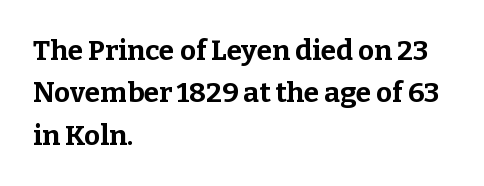
{"serif": "yes", "italic": "no", "bold": "yes", "weight": "bold", "width": "normal", "stroke_contrast": "low", "x_height": "medium", "monospaced": "no", "underline": "no", "align": "left", "line_spacing": "normal", "line_spacing_ratio": 1.51, "letter_spacing": "normal", "letter_spacing_em": 0.0, "glyph_px": 28}
